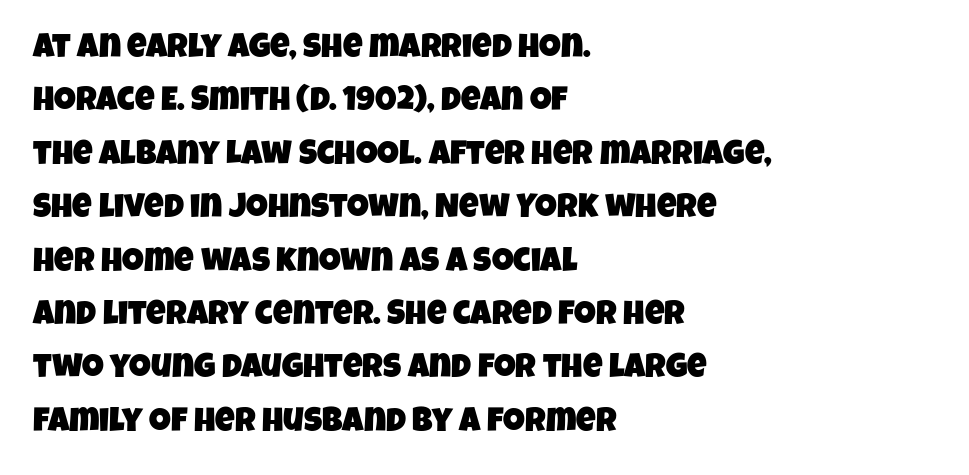
Q: Is the typeface a serif or a sans-serif typeface? A: Sans-serif.
Q: Is the text underlined? A: No.
Q: How is the paragraph aligned? A: Left-aligned.
Q: Is the spacing between letters normal or unusually wide? A: Normal.
Q: Is the spacing between lines tight, normal or loose? A: Normal.
Q: Width (condensed, normal, or wide)? A: Condensed.
Q: Stroke contrast? A: Low.
Q: x-height? A: Large.
Q: Monospaced? A: No.
